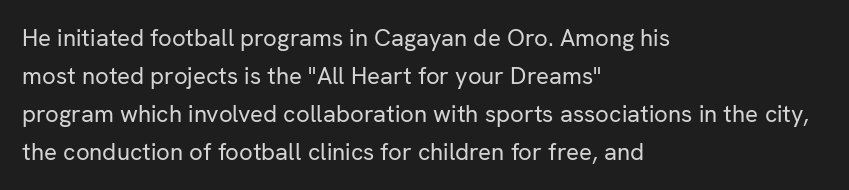
Caption: standard tracking, unaltered. How would I describe the line gaps? Plain and ordinary. Notice how the stems are strictly vertical — no italics here. The typeface has the unassuming heft of standard copy or less. The lines are quadded left.
